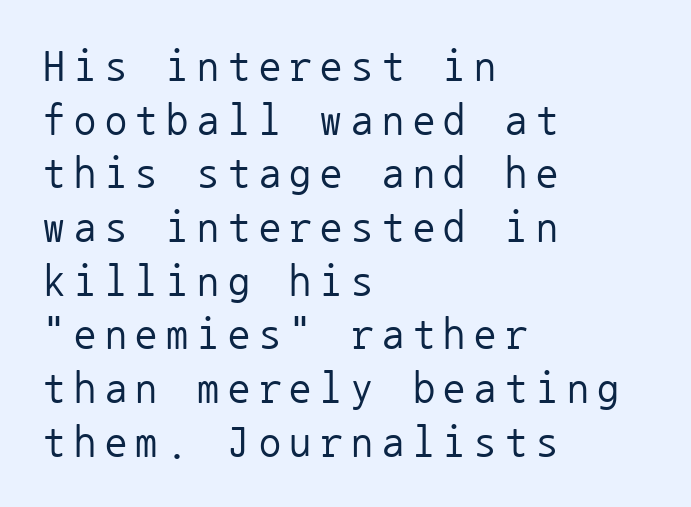
A classic flush-left, rag-right setting is used for this passage. Here the glyphs are tracked loosely, breaking word shapes into spaced letters. The letters stand upright; this is a roman face. Clear beneath every line of the passage. Examine the stroke ends and you'll find no serifs. Stroke mass is kept to a normal reading level or below.
